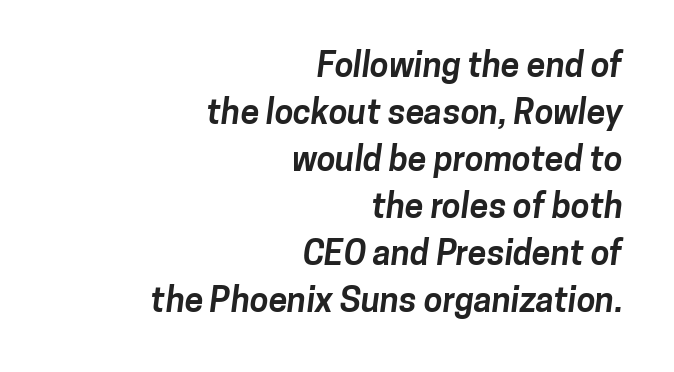
Q: Is the text bold? A: Yes.
Q: Is the typeface a serif or a sans-serif typeface? A: Sans-serif.
Q: Is the text underlined? A: No.
Q: How is the paragraph aligned? A: Right-aligned.
Q: Is the spacing between letters normal or unusually wide? A: Normal.
Q: Is the spacing between lines tight, normal or loose? A: Normal.
Q: Width (condensed, normal, or wide)? A: Normal.
Q: Stroke contrast? A: Low.
Q: x-height? A: Medium.
Q: Monospaced? A: No.
